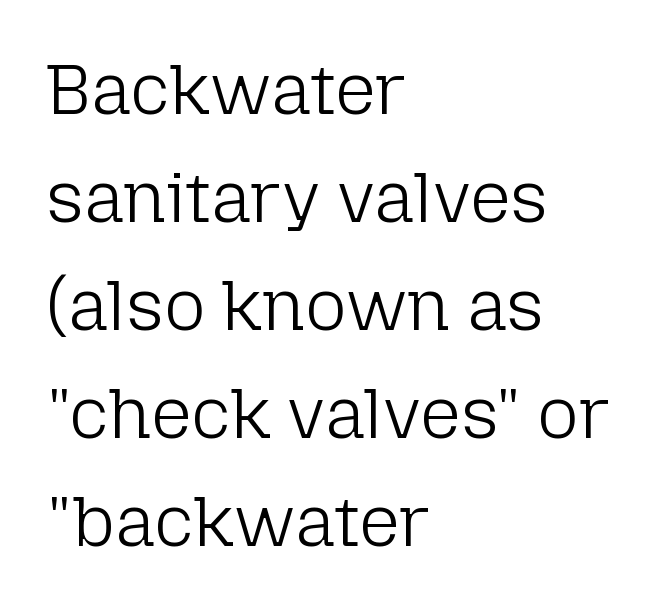
{"serif": "no", "italic": "no", "bold": "no", "weight": "light", "width": "normal", "stroke_contrast": "low", "x_height": "medium", "monospaced": "no", "underline": "no", "align": "left", "line_spacing": "normal", "line_spacing_ratio": 1.52, "letter_spacing": "normal", "letter_spacing_em": 0.0, "glyph_px": 71}
